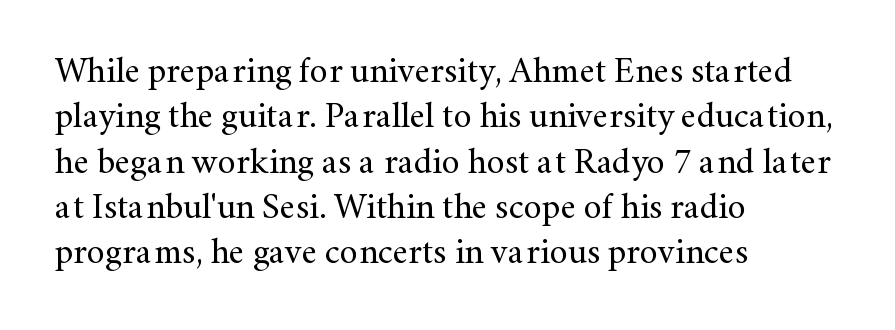
Q: Is the text bold? A: No.
Q: Is the text italic (slanted)? A: No, it is upright.
Q: Is the typeface a serif or a sans-serif typeface? A: Serif.
Q: Is the text underlined? A: No.
Q: How is the paragraph aligned? A: Left-aligned.
Q: Is the spacing between letters normal or unusually wide? A: Normal.
Q: Is the spacing between lines tight, normal or loose? A: Normal.
Q: Width (condensed, normal, or wide)? A: Normal.
Q: Stroke contrast? A: Medium.
Q: x-height? A: Small.
Q: Monospaced? A: No.
